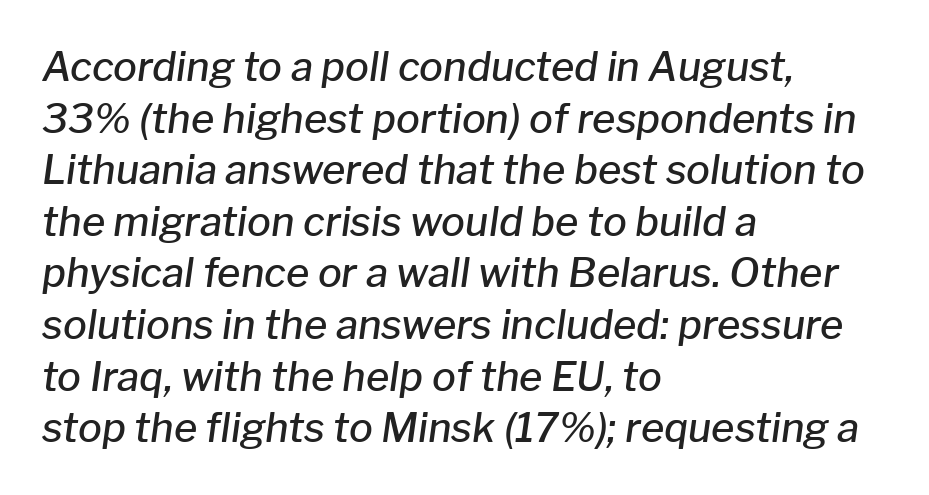
Q: Is the text bold? A: Semi-bold.
Q: Is the text italic (slanted)? A: Yes, it leans right by about 8 degrees.
Q: Is the text underlined? A: No.
Q: How is the paragraph aligned? A: Left-aligned.
Q: Is the spacing between letters normal or unusually wide? A: Normal.
Q: Is the spacing between lines tight, normal or loose? A: Normal.
Q: Width (condensed, normal, or wide)? A: Normal.
Q: Stroke contrast? A: Low.
Q: x-height? A: Medium.
Q: Monospaced? A: No.
